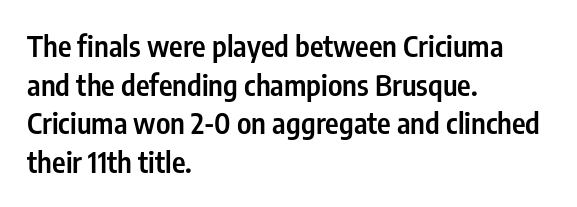
The image shows 29 px semibold, condensed sans-serif type, upright; set left-aligned, normal line spacing (1.33x), normal letter spacing, not underlined; low stroke contrast and a medium x-height.
